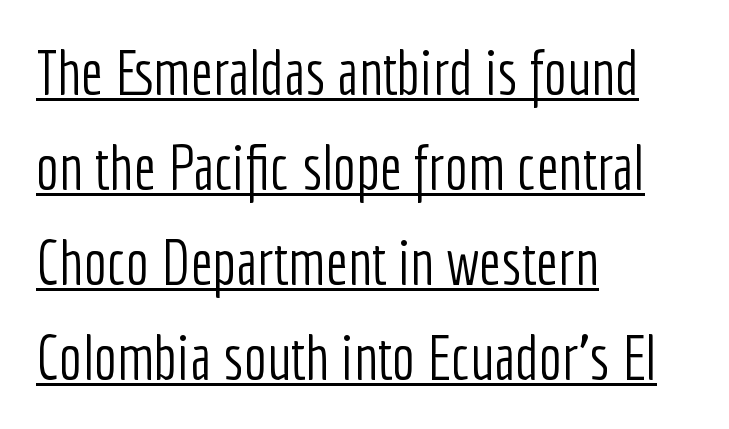
Q: Is the text bold? A: No.
Q: Is the text italic (slanted)? A: No, it is upright.
Q: Is the typeface a serif or a sans-serif typeface? A: Sans-serif.
Q: Is the text underlined? A: Yes.
Q: How is the paragraph aligned? A: Left-aligned.
Q: Is the spacing between letters normal or unusually wide? A: Normal.
Q: Is the spacing between lines tight, normal or loose? A: Normal.
Q: Width (condensed, normal, or wide)? A: Condensed.
Q: Stroke contrast? A: Low.
Q: x-height? A: Medium.
Q: Monospaced? A: No.
